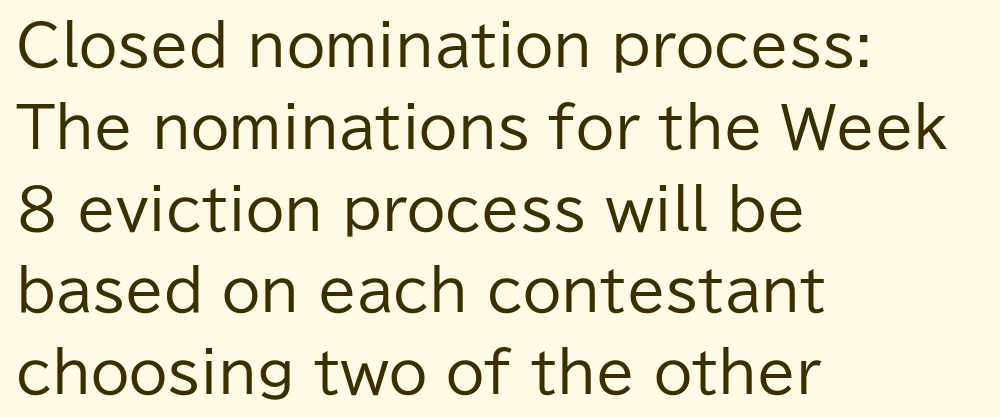
The image shows 56 px regular-weight sans-serif type, upright; set left-aligned, normal line spacing (1.46x), normal letter spacing, not underlined; low stroke contrast and a medium x-height.
